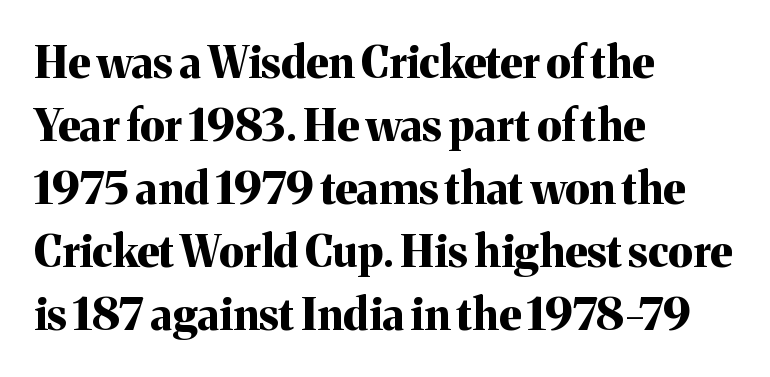
{"serif": "yes", "italic": "no", "bold": "yes", "weight": "bold", "width": "normal", "stroke_contrast": "medium", "x_height": "medium", "monospaced": "no", "underline": "no", "align": "left", "line_spacing": "normal", "line_spacing_ratio": 1.43, "letter_spacing": "normal", "letter_spacing_em": 0.0, "glyph_px": 44}
